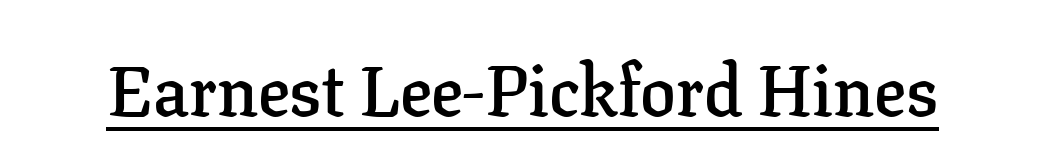
How heavy is the stroke? Medium-heavy — a semibold, shy of bold. This sample uses an upright cut, with every glyph sitting square on the baseline. Serif or sans? Serif — the stroke terminals have little feet. What stands out about the letter spacing? Nothing — it is the standard amount.
